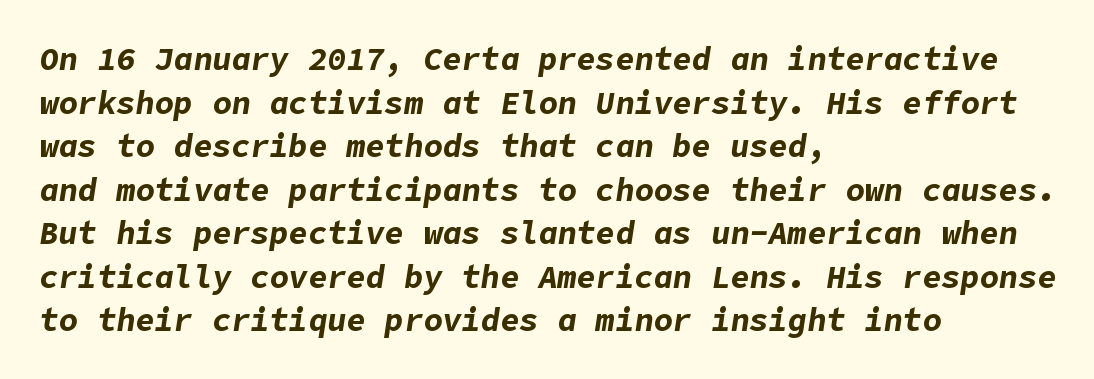
You'd pick this weight for a headline — it's a proper bold. Honestly, the letter spacing is just normal — you wouldn't notice it. It's the slanting kind of type. The typesetter chose a ragged-right arrangement here. The lines sit at an ordinary, default distance from one another. Honestly, there is no underline to notice here at all.
